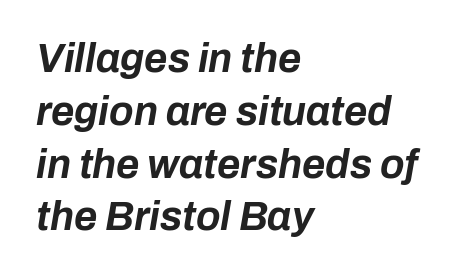
The image shows 40 px bold type, italic (leaning right); set left-aligned, normal line spacing (1.32x), normal letter spacing, not underlined; low stroke contrast and a medium x-height.
